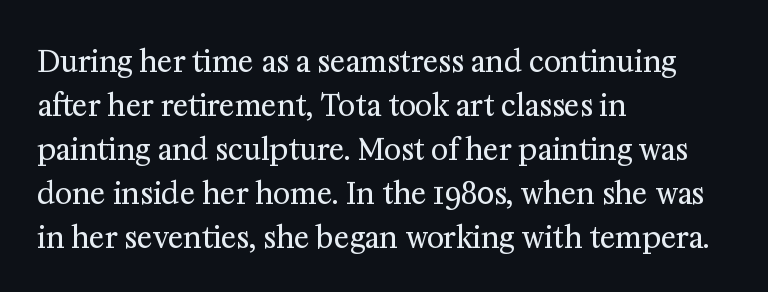
The image shows 29 px regular-weight serif type, upright; set left-aligned, normal line spacing (1.52x), normal letter spacing, not underlined; medium stroke contrast and a medium x-height.
